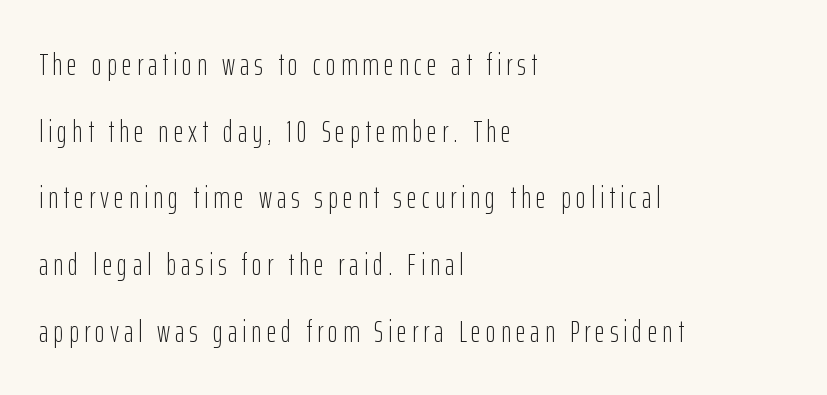
Has an underline been added? It has not. Classification — sans serif. Spacing verdict: proportional, widths tailored to each character. This reads as an unemphasized weight, regular at the heaviest.
